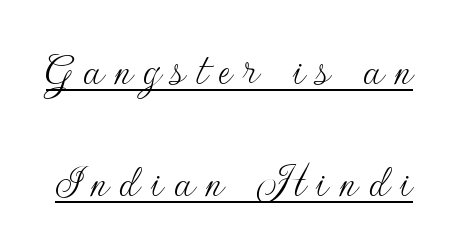
Q: Is the text bold? A: No.
Q: Is the text italic (slanted)? A: Yes.
Q: Is the typeface a serif or a sans-serif typeface? A: Sans-serif.
Q: Is the text underlined? A: Yes.
Q: Is the spacing between letters normal or unusually wide? A: Unusually wide.
Q: Is the spacing between lines tight, normal or loose? A: Loose.
Q: Width (condensed, normal, or wide)? A: Normal.
Q: Stroke contrast? A: Low.
Q: x-height? A: Small.
Q: Monospaced? A: No.
